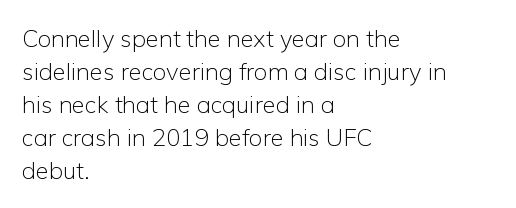
Horizontally, the lines are justified to the leading edge only. A roman cut, with each character standing at attention. The lines sit at an ordinary, default distance from one another. The font sits on the lighter half of the weight spectrum, regular included. Just letters on the line, the space beneath them empty. Standard letterfit; no display-style spreading of the glyphs.
